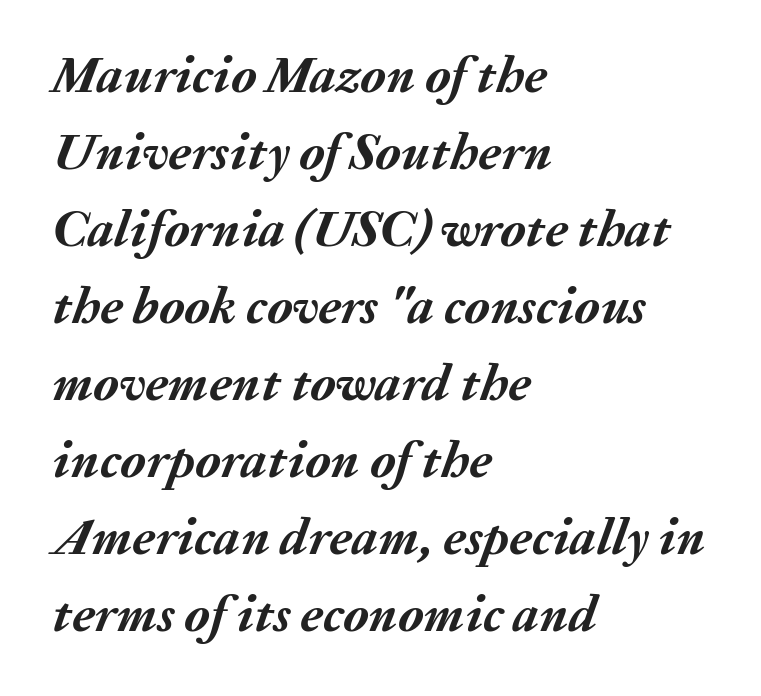
The image shows 52 px semibold type, italic (leaning right); set left-aligned, normal line spacing (1.48x), normal letter spacing, not underlined; medium stroke contrast and a medium x-height.
